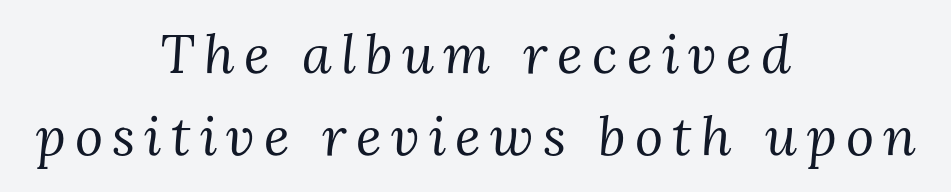
{"serif": "yes", "italic": "yes", "lean": "right", "slant_degrees": 3, "bold": "no", "weight": "regular", "width": "normal", "stroke_contrast": "medium", "x_height": "medium", "monospaced": "no", "underline": "no", "align": "center", "line_spacing": "normal", "line_spacing_ratio": 1.52, "glyph_px": 54}
